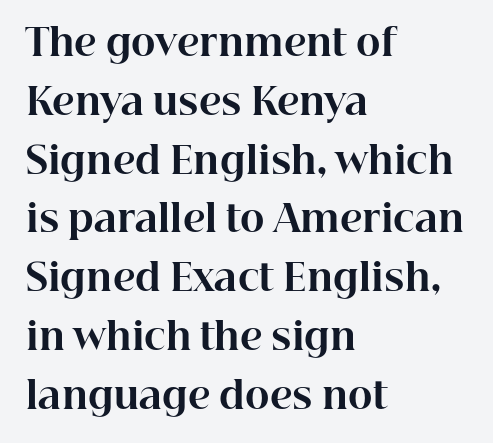
Descender tails drop into unmarked territory. The face used here is seriffed, in the tradition of book romans. Every letter is thick-stroked: bold, no question. The specimen reads as upright at a glance. You could not count columns in this text — the font is proportionally spaced.
